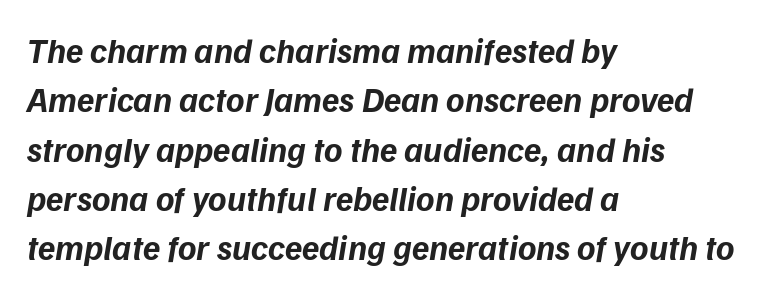
The zone under the glyphs is completely vacant. A typesetter would mark this as italic. Horizontal bands of white between lines are of average thickness. How heavy is the stroke? Heavy — this is a bold.
